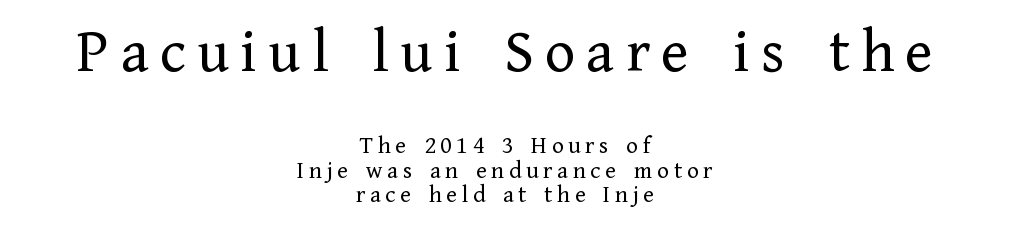
The gap between lines stays unmarked. The space between consecutive lines is stingy. This sample uses a serif face. Characters remain perfectly vertical along every line. Summary of weight: not heavy and not bold.
